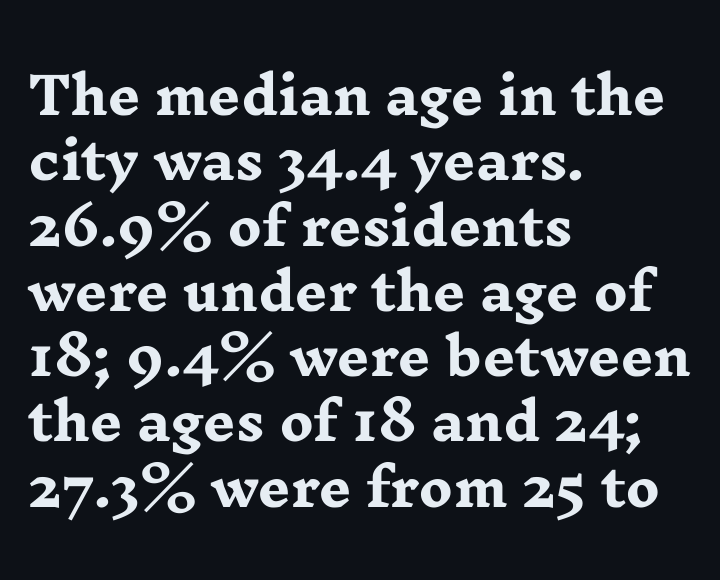
The image shows 51 px heavy, wide serif type, upright; set left-aligned, normal line spacing (1.28x), normal letter spacing, not underlined; low stroke contrast and a medium x-height.
